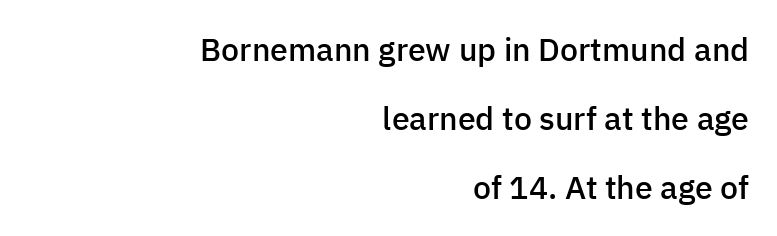
{"serif": "no", "italic": "no", "bold": "semi", "weight": "semibold", "width": "normal", "stroke_contrast": "low", "x_height": "medium", "monospaced": "no", "underline": "no", "align": "right", "line_spacing": "loose", "line_spacing_ratio": 2.15, "letter_spacing": "normal", "letter_spacing_em": 0.0, "glyph_px": 32}
